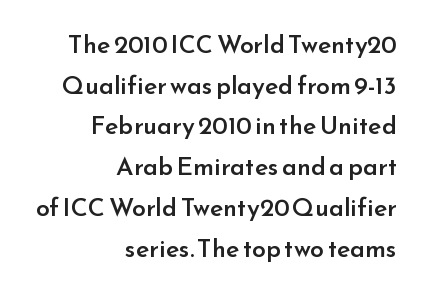
Q: Is the text bold? A: Semi-bold.
Q: Is the text italic (slanted)? A: No, it is upright.
Q: Is the text underlined? A: No.
Q: How is the paragraph aligned? A: Right-aligned.
Q: Is the spacing between letters normal or unusually wide? A: Normal.
Q: Is the spacing between lines tight, normal or loose? A: Normal.
